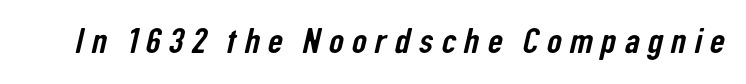
{"serif": "no", "width": "condensed", "stroke_contrast": "low", "x_height": "medium", "monospaced": "no", "underline": "no", "letter_spacing": "wide", "letter_spacing_em": 0.22, "glyph_px": 37}
